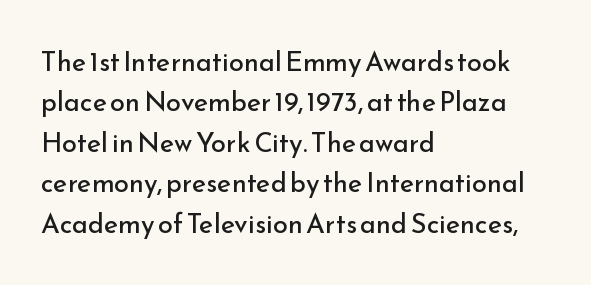
{"italic": "no", "bold": "no", "underline": "no", "align": "left", "line_spacing": "normal", "line_spacing_ratio": 1.5, "letter_spacing": "normal", "letter_spacing_em": 0.0, "glyph_px": 27}
